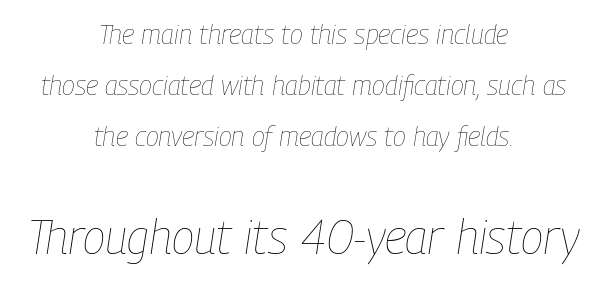
{"italic": "yes", "lean": "right", "slant_degrees": 9, "bold": "no", "weight": "thin", "width": "condensed", "stroke_contrast": "low", "x_height": "medium", "monospaced": "no", "underline": "no", "align": "center", "line_spacing_ratio": 1.89, "letter_spacing": "normal", "letter_spacing_em": 0.0, "larger_block": "second", "size_ratio": 1.74, "glyph_px": 47}
